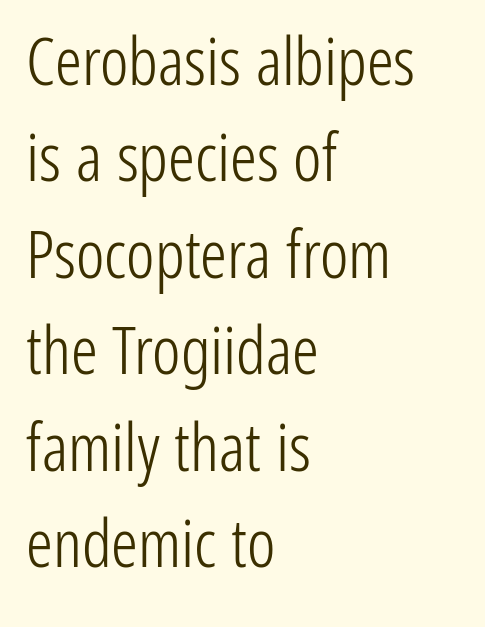
The image shows 67 px light, condensed sans-serif type, upright; set left-aligned, normal line spacing (1.44x), normal letter spacing, not underlined; low stroke contrast and a medium x-height.
